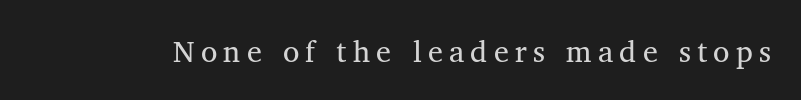
Q: Is the text bold? A: No.
Q: Is the text italic (slanted)? A: No, it is upright.
Q: Is the typeface a serif or a sans-serif typeface? A: Serif.
Q: Is the text underlined? A: No.
Q: Is the spacing between letters normal or unusually wide? A: Unusually wide.
Q: Width (condensed, normal, or wide)? A: Normal.
Q: Stroke contrast? A: Medium.
Q: x-height? A: Medium.
Q: Monospaced? A: No.
